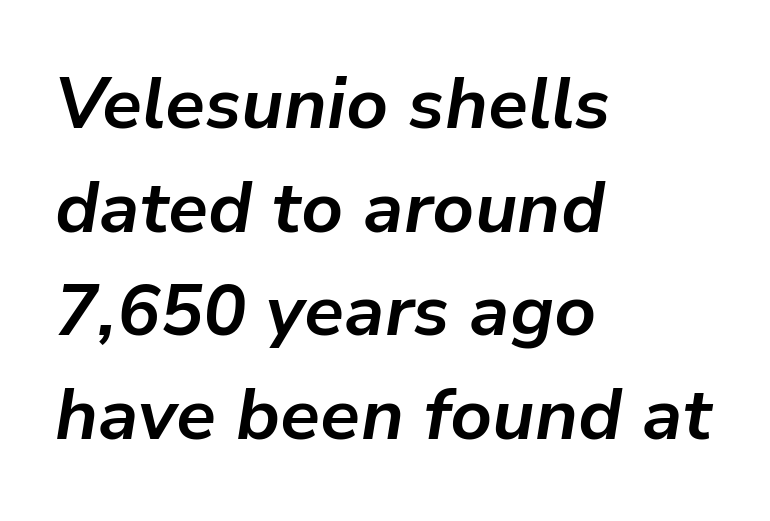
{"italic": "yes", "lean": "right", "slant_degrees": 9, "bold": "yes", "weight": "bold", "width": "normal", "stroke_contrast": "low", "x_height": "medium", "monospaced": "no", "underline": "no", "align": "left", "line_spacing": "normal", "line_spacing_ratio": 1.44, "letter_spacing": "normal", "letter_spacing_em": 0.0, "glyph_px": 72}
